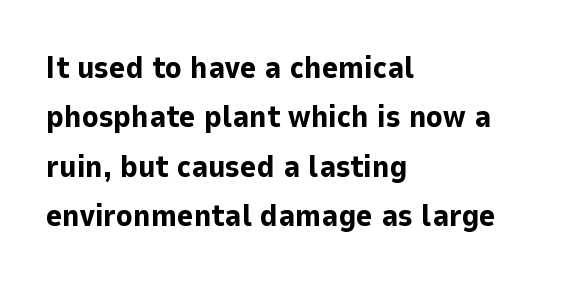
Emphasis by weight is at full strength: bold. The specimen reads as upright at a glance. Short note: letters normally spaced. The rendering uses natural spacing where letterforms have individual widths.
